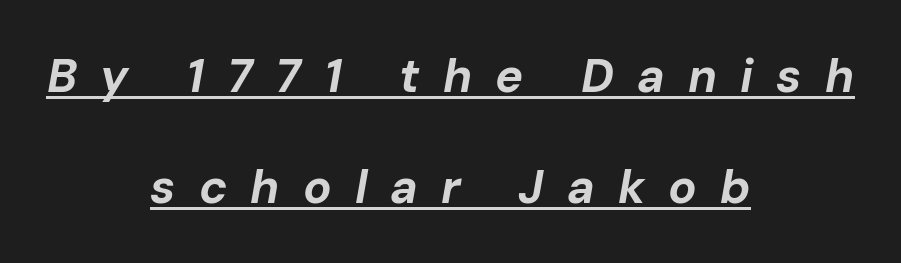
The image shows 47 px bold type, italic (leaning right); set centered, loose line spacing (2.36x), unusually wide letter spacing (+0.49 em), underlined; low stroke contrast and a medium x-height.
